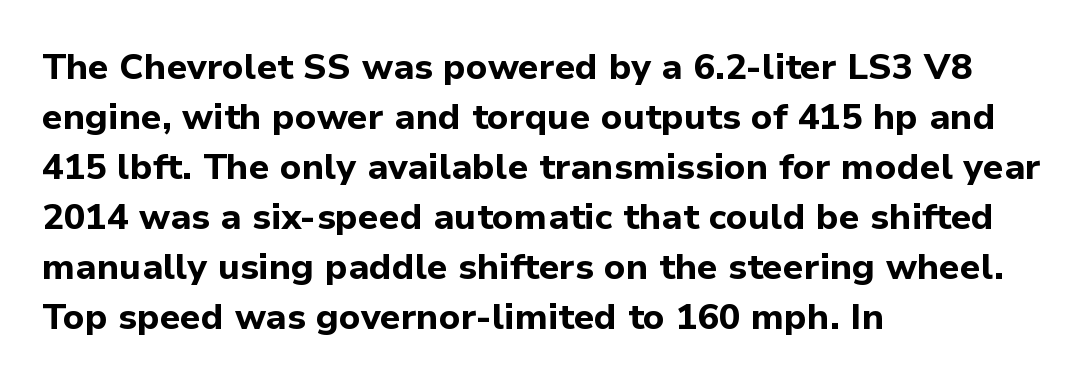
Has an underline been added? It has not. I'd describe the lettering as bold — thick and assertive. Default kerning and tracking; the words read as compact shapes. Classification — sans serif. The rendering uses natural spacing where letterforms have individual widths. The vertical gap from one line to the next is medium.
